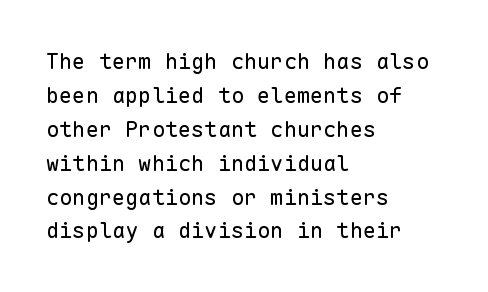
Q: Is the text bold? A: No.
Q: Is the text italic (slanted)? A: No, it is upright.
Q: Is the text underlined? A: No.
Q: How is the paragraph aligned? A: Left-aligned.
Q: Is the spacing between letters normal or unusually wide? A: Normal.
Q: Is the spacing between lines tight, normal or loose? A: Normal.
